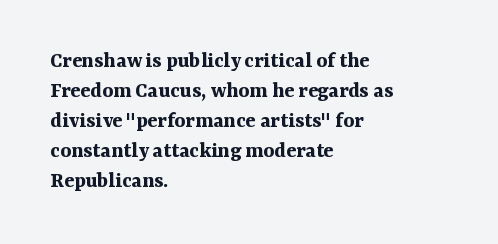
Designer's note — italics off, roman on. Clear beneath every line of the passage. Set as a true bold cut, around the 700 mark. How would I describe the line gaps? Plain and ordinary.
